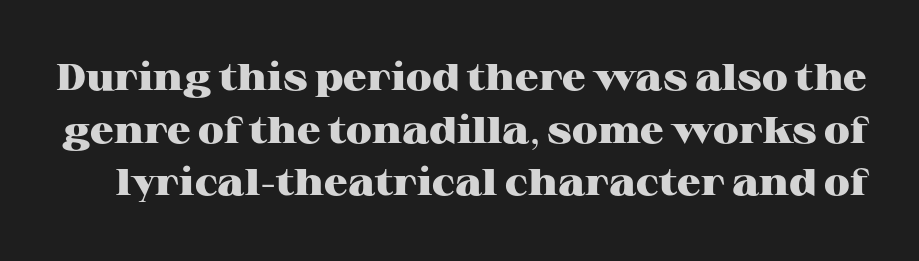
Here the designer chose a conventional face with non-uniform glyph widths. Quick note: interline space is typical. There is no visible air inserted between adjacent glyphs. Examine the stroke ends and you'll spot serifs.
